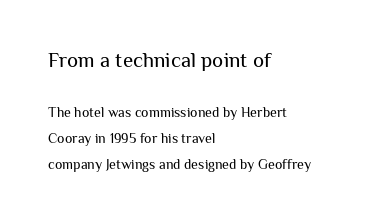
The image shows 21 px text type, upright; set left-aligned, line spacing 1.87x, normal letter spacing, not underlined; the first (top) block is 1.5x larger.
